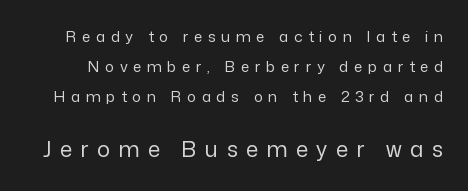
{"italic": "no", "bold": "no", "underline": "no", "line_spacing": "loose", "line_spacing_ratio": 2.01, "letter_spacing": "wide", "letter_spacing_em": 0.38, "larger_block": "second", "size_ratio": 1.47, "glyph_px": 22}
